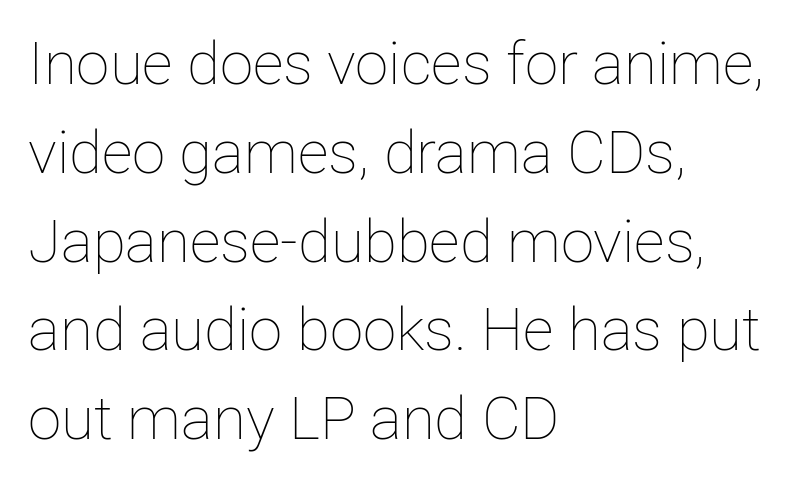
{"italic": "no", "bold": "no", "weight": "thin", "width": "normal", "stroke_contrast": "low", "x_height": "medium", "monospaced": "no", "underline": "no", "align": "left", "line_spacing": "normal", "line_spacing_ratio": 1.48, "letter_spacing": "normal", "letter_spacing_em": 0.0, "glyph_px": 60}
